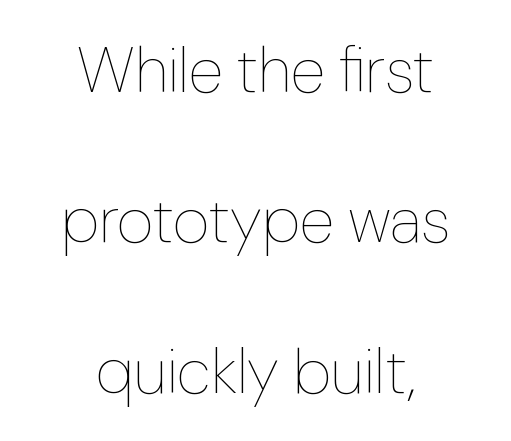
{"italic": "no", "bold": "no", "weight": "thin", "width": "normal", "stroke_contrast": "low", "x_height": "medium", "monospaced": "no", "underline": "no", "align": "center", "line_spacing": "loose", "line_spacing_ratio": 2.35, "letter_spacing": "normal", "letter_spacing_em": 0.0, "glyph_px": 64}
